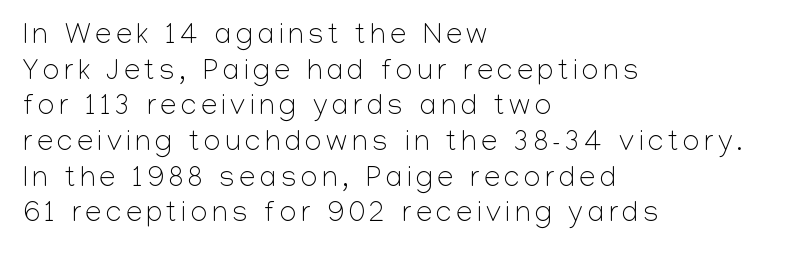
The passage shown is typeset with a sans-serif family. Teacher's note: observe the even left margin — that is flush-left alignment. Stems here are at most as thick as an everyday book face. The type sits square on the baseline with zero lean.
